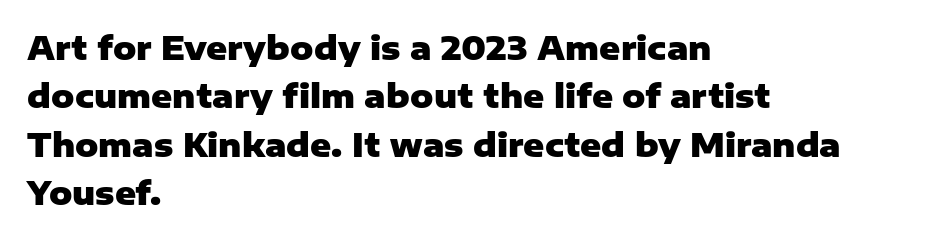
The image shows 32 px heavy sans-serif type, upright; set left-aligned, normal line spacing (1.51x), normal letter spacing, not underlined; low stroke contrast and a medium x-height.
